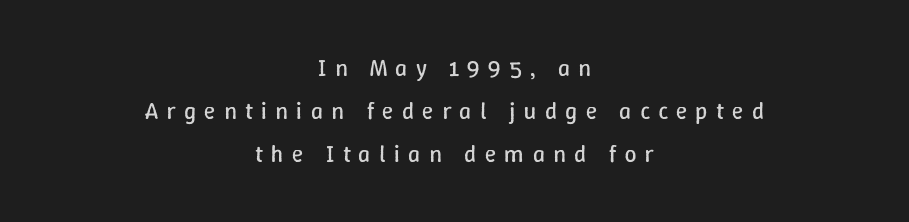
The image shows 24 px text type, upright; set centered, line spacing 1.8x, unusually wide letter spacing (+0.34 em), not underlined.
